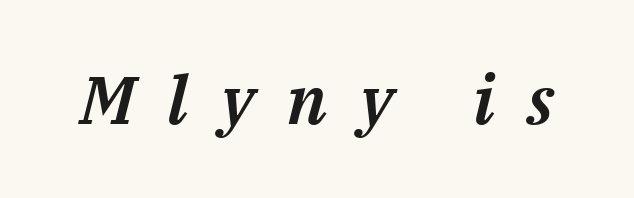
The image shows 67 px text type, italic (leaning right); set unusually wide letter spacing (+0.49 em), not underlined; medium stroke contrast and a medium x-height.
